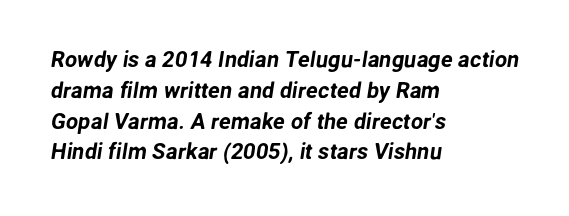
{"underline": "no", "align": "left", "line_spacing": "normal", "line_spacing_ratio": 1.4, "letter_spacing": "normal", "letter_spacing_em": 0.0, "glyph_px": 22}
